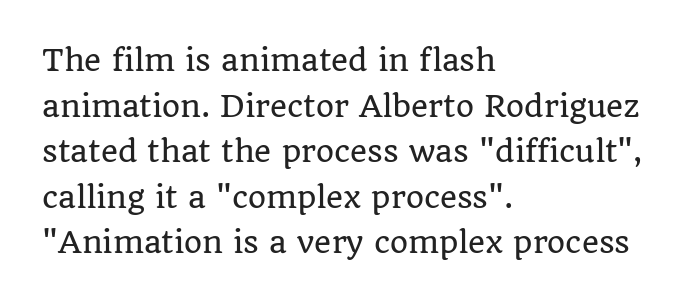
Q: Is the text italic (slanted)? A: No, it is upright.
Q: Is the typeface a serif or a sans-serif typeface? A: Serif.
Q: Is the text underlined? A: No.
Q: How is the paragraph aligned? A: Left-aligned.
Q: Is the spacing between letters normal or unusually wide? A: Normal.
Q: Is the spacing between lines tight, normal or loose? A: Normal.
Q: Width (condensed, normal, or wide)? A: Normal.
Q: Stroke contrast? A: Low.
Q: x-height? A: Large.
Q: Monospaced? A: No.
